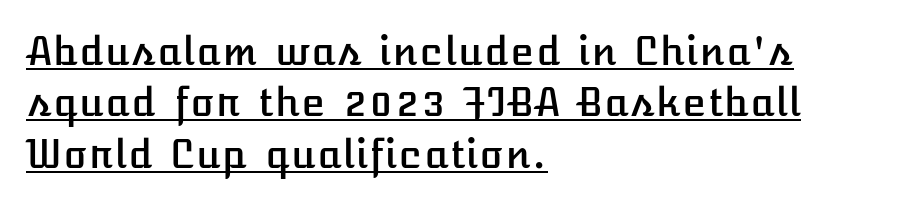
The image shows 39 px text type, upright; set left-aligned, normal line spacing (1.32x), normal letter spacing, underlined; low stroke contrast and a medium x-height.
